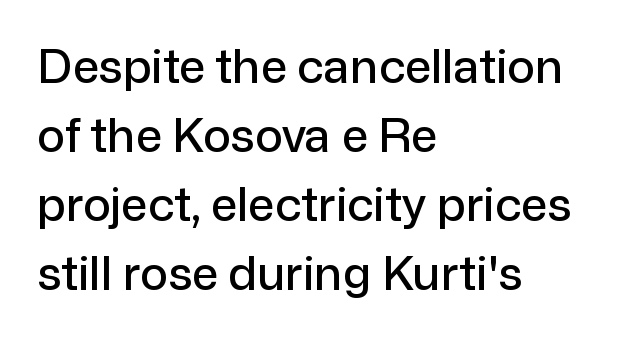
Reading down the block, your eye returns to a fixed left position each line. Descenders hang freely into open space. Compared with typical paragraphs, the rows here are spaced about the same. Do the characters align in a grid? No, the font is proportional.
